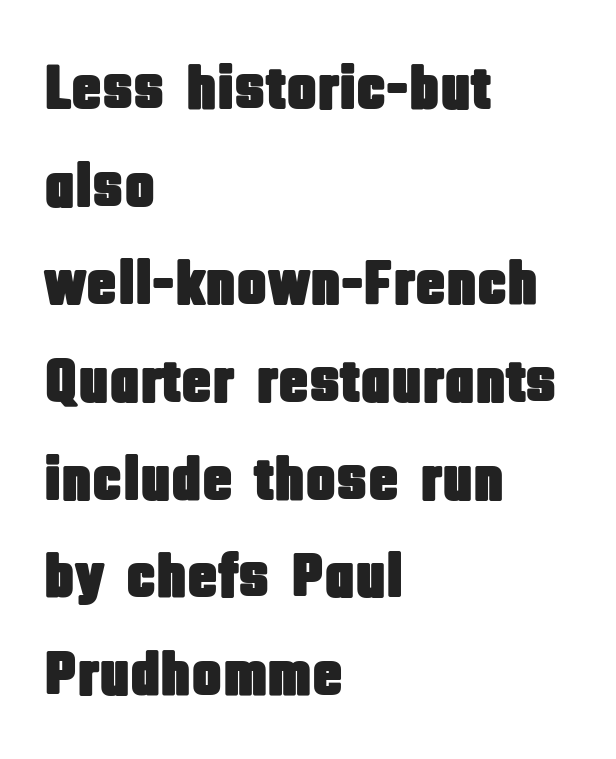
Students, note that the glyphs here touch the page at normal intervals. One glance says typical: line gaps are just what's usual. The lettering stays uniformly vertical, giving the passage a roman look. In CSS terms this would be text-align: left.
